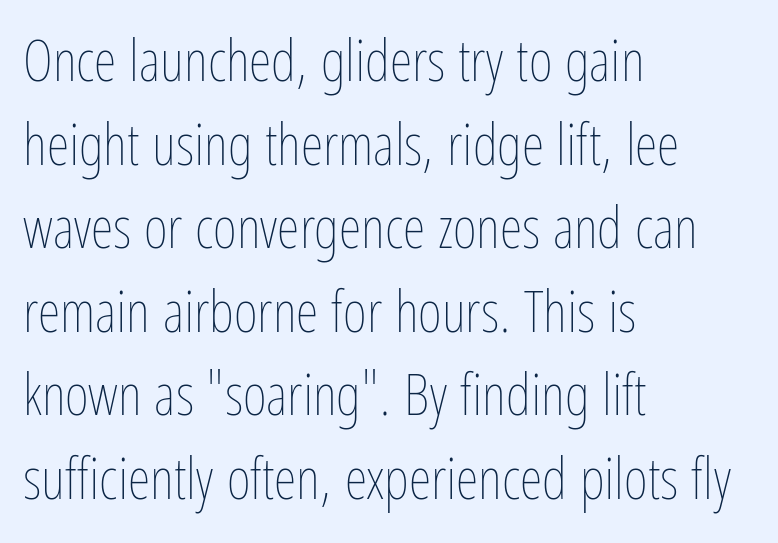
Q: Is the text bold? A: No.
Q: Is the text italic (slanted)? A: No, it is upright.
Q: Is the text underlined? A: No.
Q: How is the paragraph aligned? A: Left-aligned.
Q: Is the spacing between letters normal or unusually wide? A: Normal.
Q: Is the spacing between lines tight, normal or loose? A: Normal.
Q: Width (condensed, normal, or wide)? A: Condensed.
Q: Stroke contrast? A: Low.
Q: x-height? A: Medium.
Q: Monospaced? A: No.
